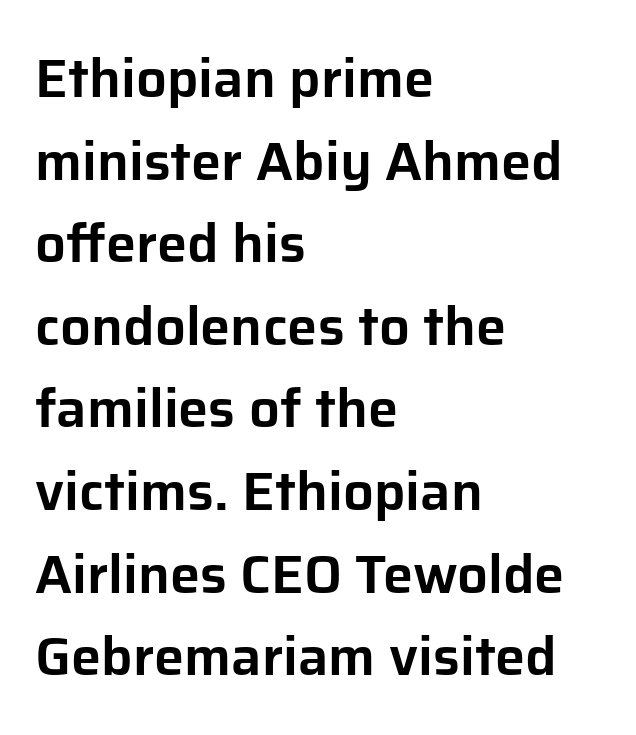
Q: Is the text italic (slanted)? A: No, it is upright.
Q: Is the typeface a serif or a sans-serif typeface? A: Sans-serif.
Q: Is the text underlined? A: No.
Q: How is the paragraph aligned? A: Left-aligned.
Q: Is the spacing between letters normal or unusually wide? A: Normal.
Q: Is the spacing between lines tight, normal or loose? A: Normal.
Q: Width (condensed, normal, or wide)? A: Normal.
Q: Stroke contrast? A: Low.
Q: x-height? A: Medium.
Q: Monospaced? A: No.
